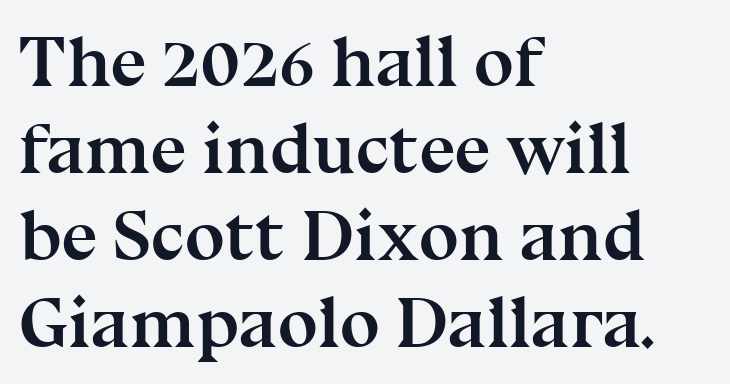
Regarding serifs, this sample has them. Here the glyphs are tracked normally, forming tight word shapes. The passage shown is not underscored anywhere. The rendering uses natural spacing where letterforms have individual widths. The glyphs have the mass of a bold cut.
